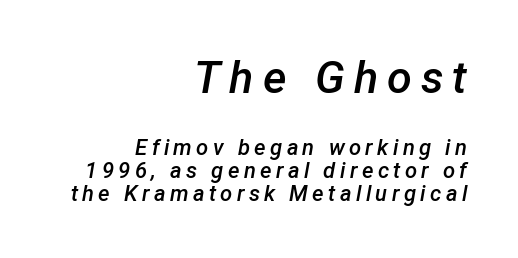
Q: Is the text bold? A: Semi-bold.
Q: Is the text italic (slanted)? A: Yes, it leans right by about 12 degrees.
Q: Is the text underlined? A: No.
Q: How is the paragraph aligned? A: Right-aligned.
Q: Is the spacing between letters normal or unusually wide? A: Unusually wide.
Q: Is the spacing between lines tight, normal or loose? A: Tight.
Q: Which block of text is set in a larger size, the first (top) or the second (bottom)? A: The first (top) one.
Q: Width (condensed, normal, or wide)? A: Normal.
Q: Stroke contrast? A: Low.
Q: x-height? A: Medium.
Q: Monospaced? A: No.
